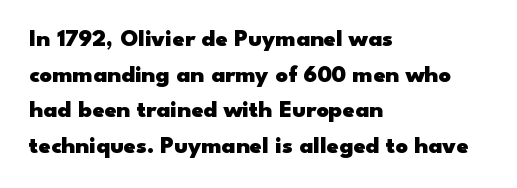
The image shows 24 px bold type, upright; set left-aligned, normal line spacing (1.48x), normal letter spacing, not underlined.
